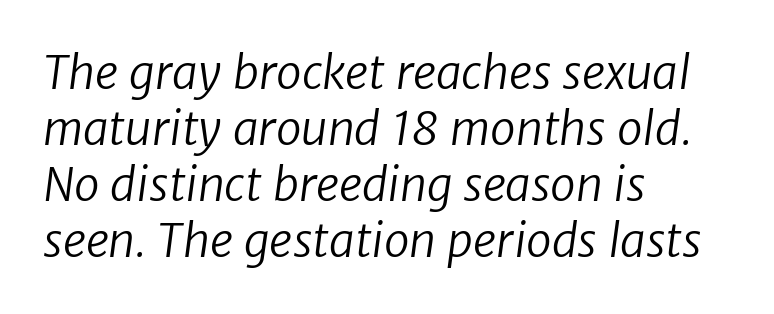
{"serif": "no", "bold": "no", "weight": "regular", "width": "normal", "stroke_contrast": "low", "x_height": "medium", "monospaced": "no", "underline": "no", "align": "left", "line_spacing_ratio": 1.22, "letter_spacing": "normal", "letter_spacing_em": 0.0, "glyph_px": 46}
